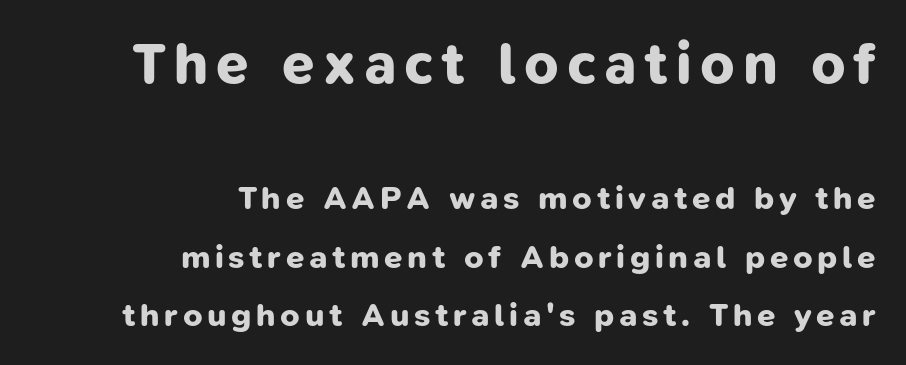
The image shows 58 px bold sans-serif type; set right-aligned, line spacing 1.76x, not underlined; the first (top) block is 1.76x larger; low stroke contrast and a medium x-height.
